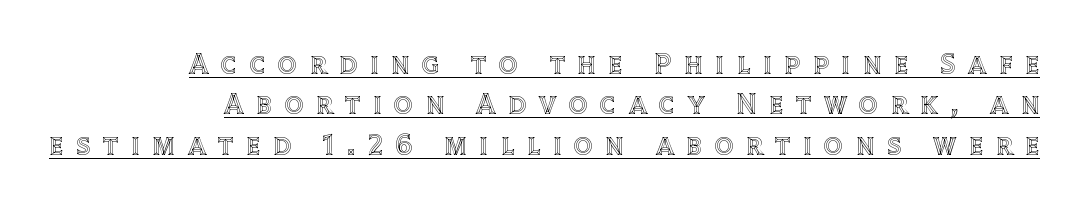
Q: Is the text italic (slanted)? A: No, it is upright.
Q: Is the text underlined? A: Yes.
Q: Is the spacing between letters normal or unusually wide? A: Unusually wide.
Q: Is the spacing between lines tight, normal or loose? A: Normal.
Q: Width (condensed, normal, or wide)? A: Normal.
Q: x-height? A: Large.
Q: Monospaced? A: No.
